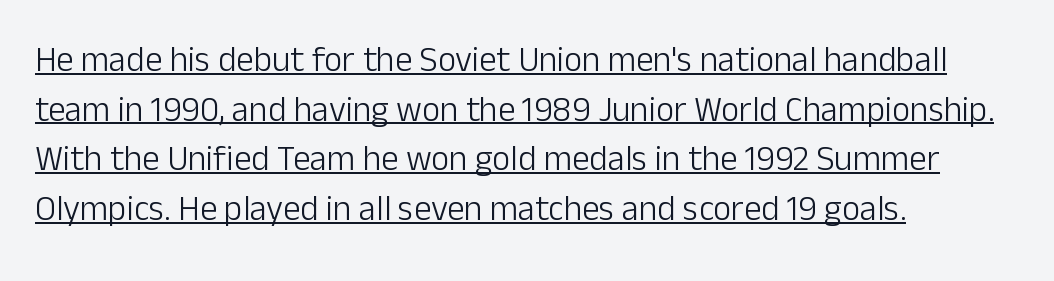
If you measured baseline to baseline, you'd find a middling distance. These lines stack with their left ends in a neat column. What stands out about the letter spacing? Nothing — it is the standard amount. Does the lettering tilt? It doesn't — this is upright.
